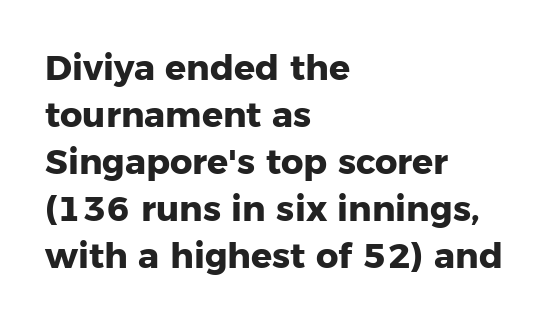
The image shows 35 px heavy sans-serif type, upright; set left-aligned, normal line spacing (1.34x), normal letter spacing, not underlined; low stroke contrast and a medium x-height.
